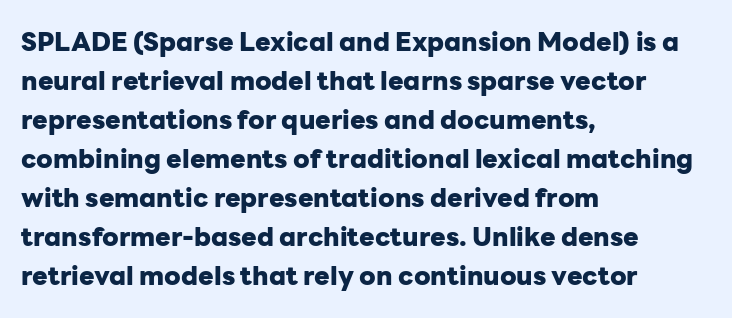
Successive baselines arrive at the customary interval. Nope, not italic — everything's standing straight. Stroke thickness is high; the sample reads as a true bold. Line starts are locked; line ends wander. Clear beneath every line of the passage. The line texture is even and compact thanks to regular tracking.
